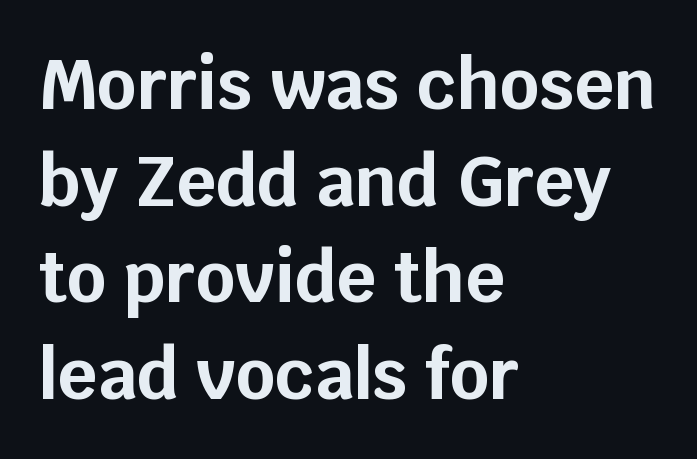
The image shows 69 px bold sans-serif type, upright; set left-aligned, normal line spacing (1.4x), normal letter spacing, not underlined; low stroke contrast and a large x-height.
